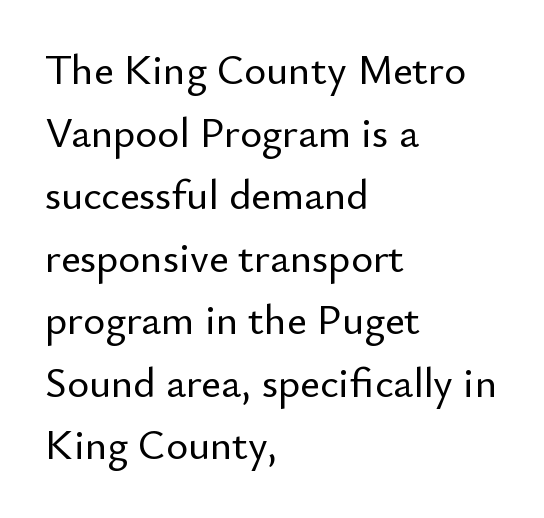
The image shows 42 px sans-serif type, upright; set left-aligned, normal line spacing (1.49x), normal letter spacing, not underlined; low stroke contrast and a small x-height.
